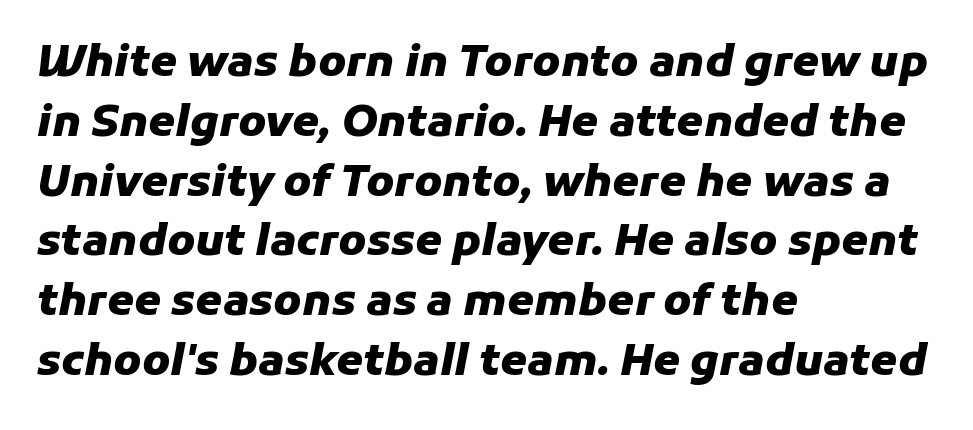
Any mark beneath the type? The region is blank. As a designer I'd log this as weight 700, bold. Which margin do the lines hug? The left one — the right edge is uneven. Rendered with sloped, italic letterforms. Is the letter spacing exaggerated? No — it looks like the ordinary default.
